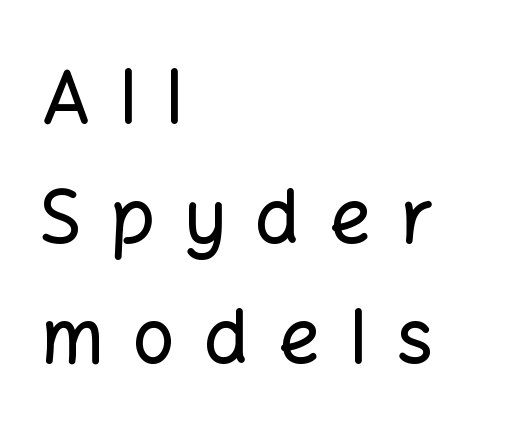
The foot of each line stays bare and open. Each letter keeps its own natural width here, so spacing adapts to shape. The glyphs in this specimen are sans serif. A normal amount of white space separates one row of letters from the next. Substantial extra tracking has been applied to these lines. Do the letters lean? They stand straight.
